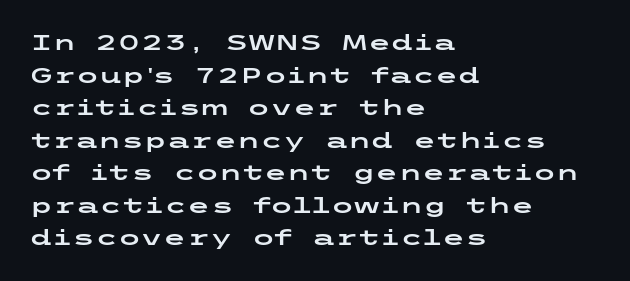
The line-height multiplier appears to be the usual default. Posture: straight, roman, zero tilt. This sample uses plain, unmodified letter spacing. No word sits above an underline.
